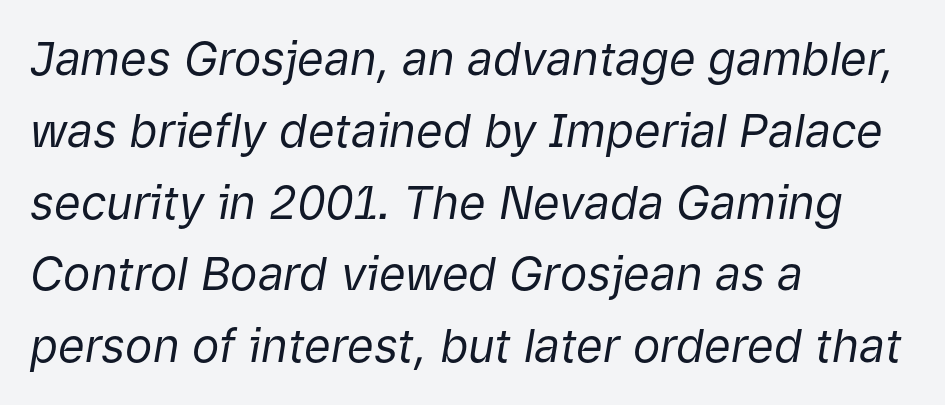
{"italic": "yes", "lean": "right", "slant_degrees": 9, "bold": "no", "weight": "regular", "width": "normal", "stroke_contrast": "low", "x_height": "medium", "monospaced": "no", "underline": "no", "align": "left", "line_spacing": "normal", "line_spacing_ratio": 1.56, "letter_spacing": "normal", "letter_spacing_em": 0.0, "glyph_px": 46}
